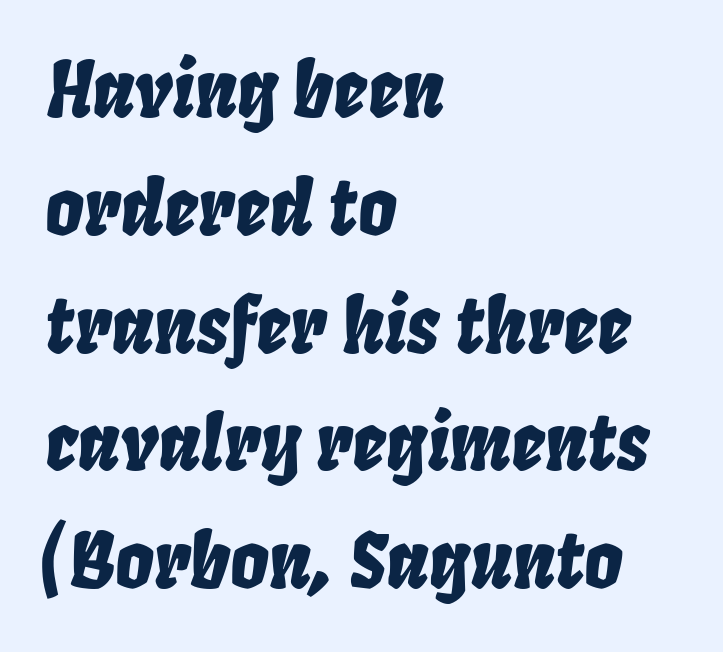
Q: Is the text italic (slanted)? A: Yes, it leans right by about 8 degrees.
Q: Is the text underlined? A: No.
Q: How is the paragraph aligned? A: Left-aligned.
Q: Is the spacing between letters normal or unusually wide? A: Normal.
Q: Is the spacing between lines tight, normal or loose? A: Normal.
Q: Width (condensed, normal, or wide)? A: Condensed.
Q: Stroke contrast? A: Low.
Q: x-height? A: Large.
Q: Monospaced? A: No.
